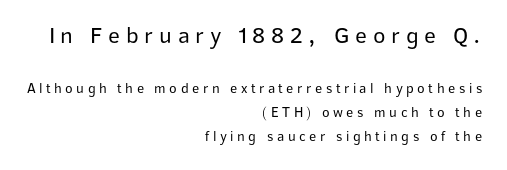
The image shows 23 px text type, upright; set right-aligned, normal line spacing (1.69x), unusually wide letter spacing (+0.25 em), not underlined; the first (top) block is 1.64x larger.
